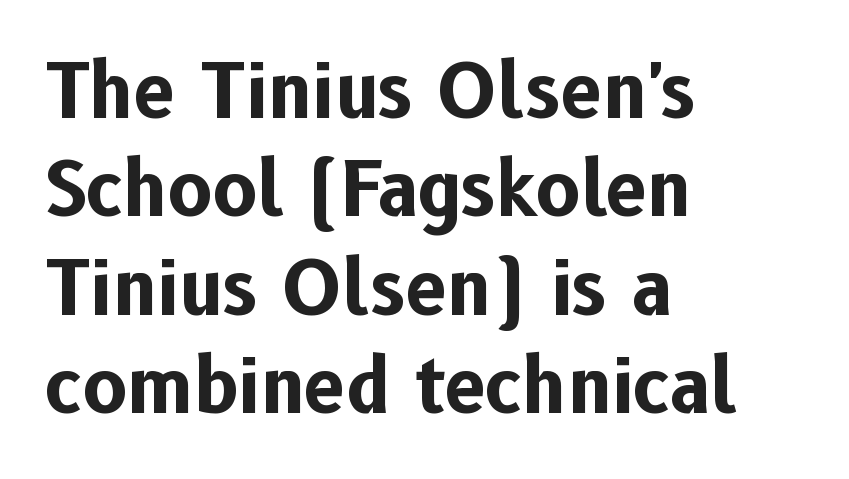
The image shows 74 px bold sans-serif type, upright; set left-aligned, normal line spacing (1.33x), normal letter spacing, not underlined; low stroke contrast and a medium x-height.
